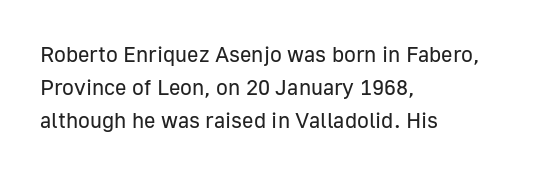
Q: Is the text bold? A: No.
Q: Is the text italic (slanted)? A: No, it is upright.
Q: Is the text underlined? A: No.
Q: How is the paragraph aligned? A: Left-aligned.
Q: Is the spacing between letters normal or unusually wide? A: Normal.
Q: Is the spacing between lines tight, normal or loose? A: Normal.
